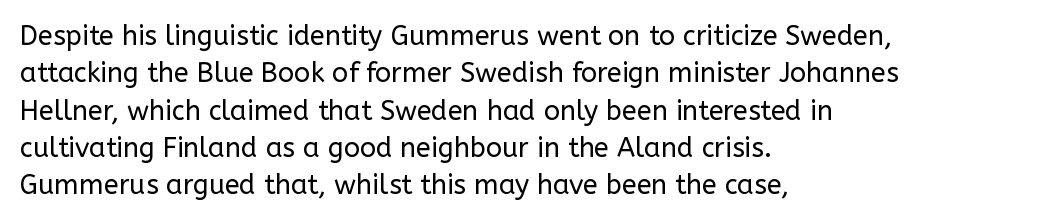
The image shows 27 px text type, upright; set left-aligned, normal line spacing (1.38x), normal letter spacing, not underlined.
